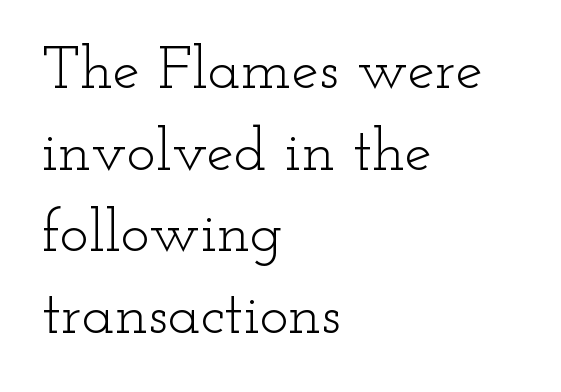
The lines are quadded left. Unlike italic type, these characters show no tilt at all. One glance says typical: line gaps are just what's usual. Letterform terminals end in serifs throughout the passage. Nobody drew a line under any word here.
